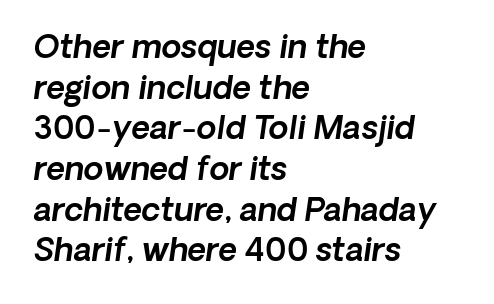
Reading down the block, your eye returns to a fixed left position each line. Each row of text sits above clean, open space. The line-height multiplier appears to be the usual default. The typography opts for an oblique posture over an upright one.
